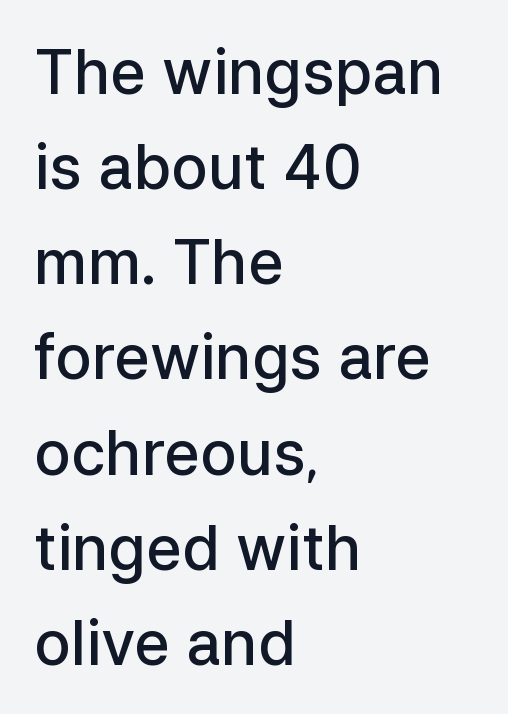
This is moderately heavy type, rendered in semibold. Regarding serifs, this sample does without them. The passage shown has conventional tracking throughout. The space directly below the letters is spotless. Line spacing here is normal.
